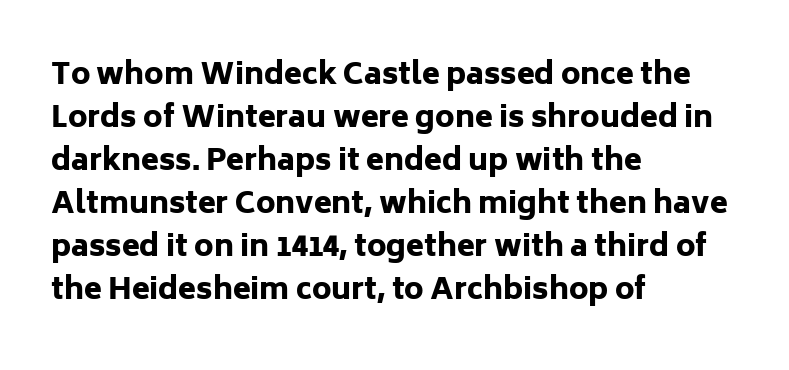
Varying glyph widths throughout — classic text-font behaviour. The glyphs are unaccompanied by any horizontal stroke below them. Horizontally, the lines are justified to the leading edge only. The passage shown has conventional tracking throughout. The line-height multiplier appears to be the usual default. Each letter's strokes conclude bluntly, with no projecting serifs.
